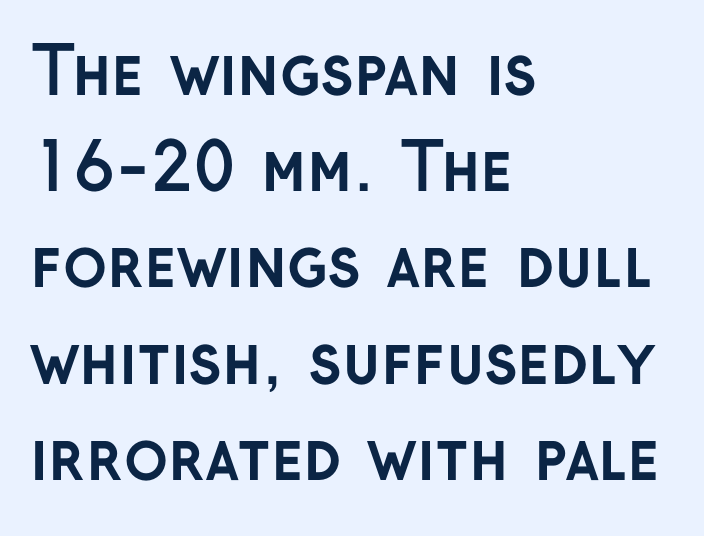
Q: Is the text bold? A: Yes.
Q: Is the text italic (slanted)? A: No, it is upright.
Q: Is the typeface a serif or a sans-serif typeface? A: Sans-serif.
Q: Is the text underlined? A: No.
Q: How is the paragraph aligned? A: Left-aligned.
Q: Is the spacing between letters normal or unusually wide? A: Normal.
Q: Is the spacing between lines tight, normal or loose? A: Normal.
Q: Width (condensed, normal, or wide)? A: Normal.
Q: Stroke contrast? A: Low.
Q: x-height? A: Medium.
Q: Monospaced? A: No.
